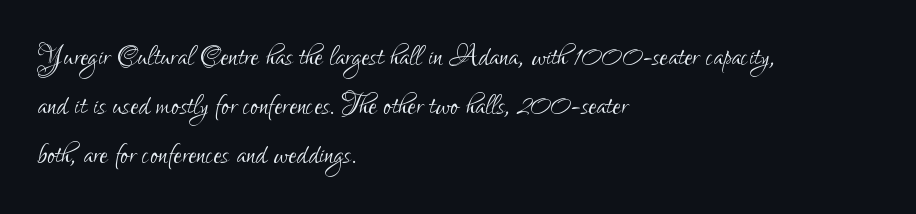
{"serif": "no", "bold": "no", "weight": "light", "width": "condensed", "stroke_contrast": "low", "x_height": "small", "monospaced": "no", "underline": "no", "align": "left", "line_spacing": "normal", "line_spacing_ratio": 1.32, "letter_spacing": "normal", "letter_spacing_em": 0.0, "glyph_px": 37}
